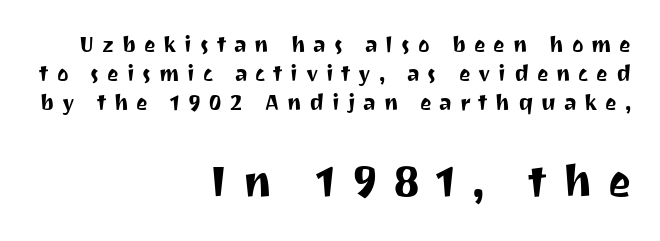
Anything drawn beneath the words? Only blank space. Stroke terminals: plain, sans-serif. The space between consecutive lines is moderate. A typesetter would call this heavily tracked-out type. You could not count columns in this text — the font is proportionally spaced.
